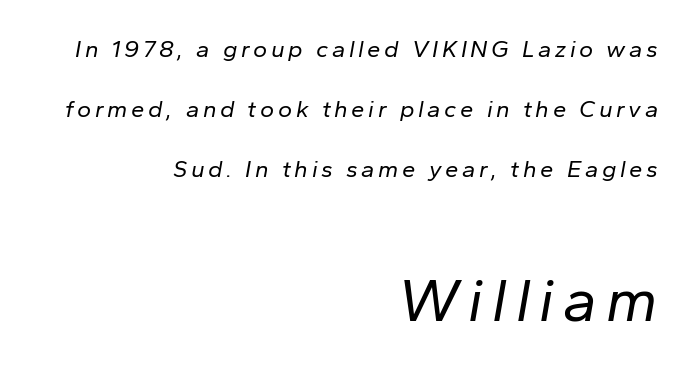
The image shows 61 px regular-weight type, italic (leaning right); set right-aligned, loose line spacing (2.49x), not underlined; the second (bottom) block is 2.54x larger; low stroke contrast and a medium x-height.
